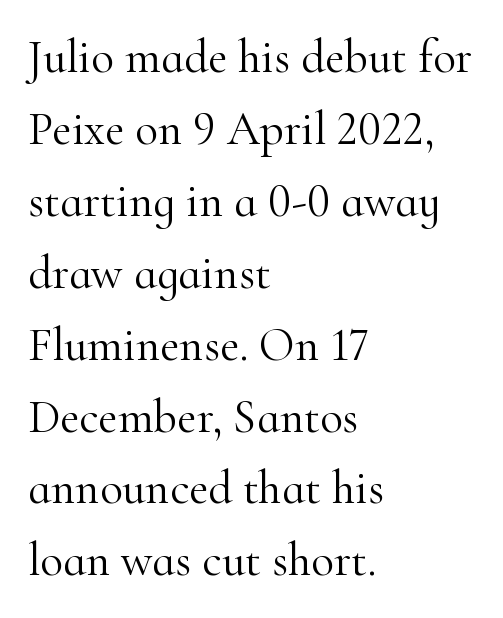
The image shows 47 px light serif type, upright; set left-aligned, normal line spacing (1.53x), normal letter spacing, not underlined; high stroke contrast and a small x-height.
